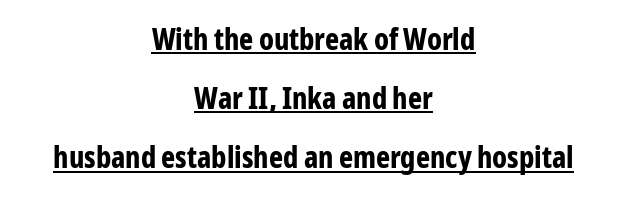
The image shows 30 px bold, condensed sans-serif type, upright; set centered, loose line spacing (1.97x), normal letter spacing, underlined; low stroke contrast and a medium x-height.
